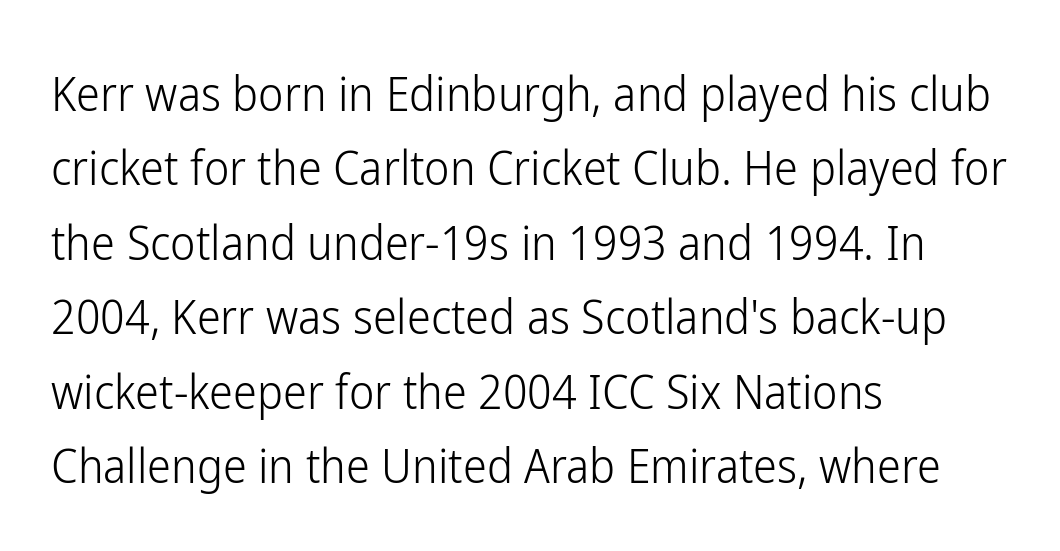
Q: Is the text bold? A: No.
Q: Is the text italic (slanted)? A: No, it is upright.
Q: Is the typeface a serif or a sans-serif typeface? A: Sans-serif.
Q: Is the text underlined? A: No.
Q: How is the paragraph aligned? A: Left-aligned.
Q: Is the spacing between letters normal or unusually wide? A: Normal.
Q: Is the spacing between lines tight, normal or loose? A: Normal.
Q: Width (condensed, normal, or wide)? A: Condensed.
Q: Stroke contrast? A: Low.
Q: x-height? A: Medium.
Q: Monospaced? A: No.
